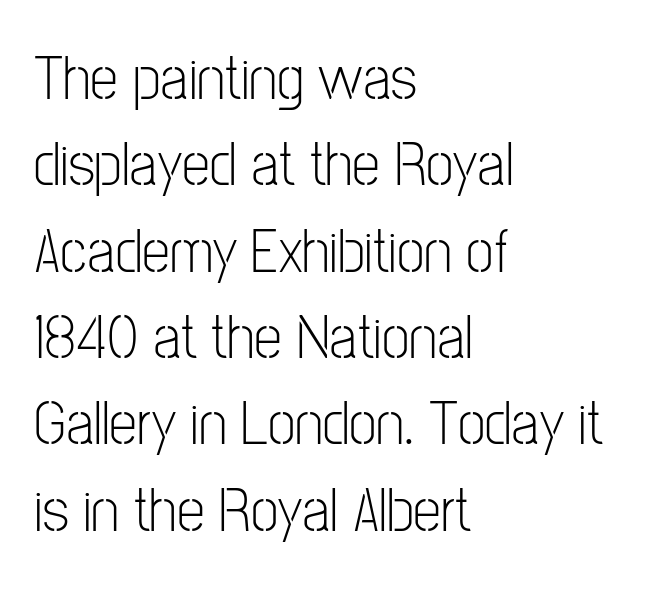
Q: Is the text bold? A: No.
Q: Is the text italic (slanted)? A: No, it is upright.
Q: Is the typeface a serif or a sans-serif typeface? A: Sans-serif.
Q: Is the text underlined? A: No.
Q: How is the paragraph aligned? A: Left-aligned.
Q: Is the spacing between letters normal or unusually wide? A: Normal.
Q: Is the spacing between lines tight, normal or loose? A: Normal.
Q: Width (condensed, normal, or wide)? A: Condensed.
Q: Stroke contrast? A: Low.
Q: x-height? A: Medium.
Q: Monospaced? A: No.
